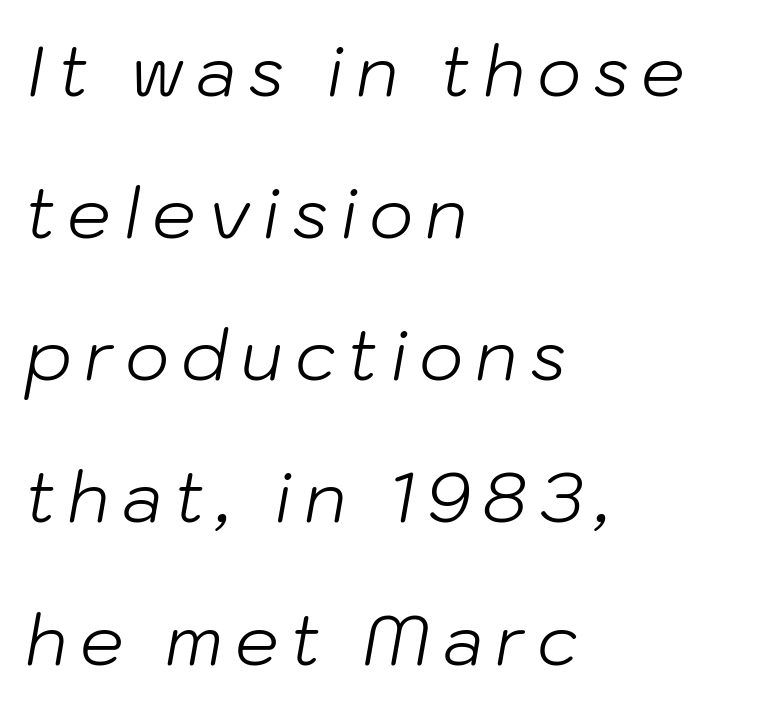
{"italic": "yes", "lean": "right", "slant_degrees": 10, "bold": "no", "weight": "light", "width": "normal", "stroke_contrast": "low", "x_height": "medium", "monospaced": "no", "underline": "no", "align": "left", "line_spacing": "loose", "line_spacing_ratio": 2.06, "glyph_px": 69}
